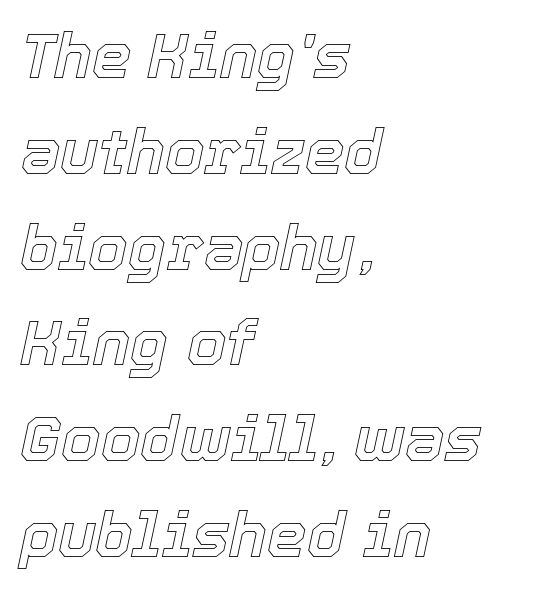
The image shows 63 px text type, italic (leaning right); set left-aligned, normal line spacing (1.52x), normal letter spacing, not underlined; a medium x-height.
